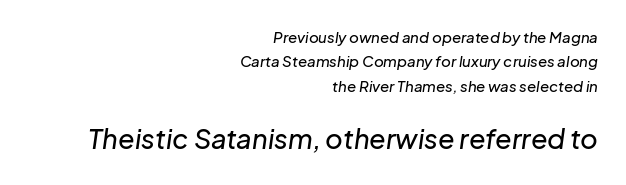
This rendering leaves character spacing at its baseline value. The typesetter chose a ragged-left arrangement here. In this sample the second text group is rendered at the bigger scale. The glyphs look as if they've been sheared to an angle. Check the space under the baseline: it is left empty. Compared with typical paragraphs, the rows here are spaced about the same.
